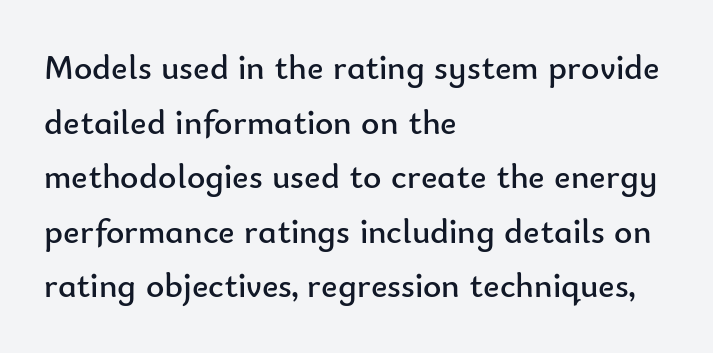
Q: Is the text bold? A: No.
Q: Is the text italic (slanted)? A: No, it is upright.
Q: Is the typeface a serif or a sans-serif typeface? A: Sans-serif.
Q: Is the text underlined? A: No.
Q: How is the paragraph aligned? A: Left-aligned.
Q: Is the spacing between letters normal or unusually wide? A: Normal.
Q: Is the spacing between lines tight, normal or loose? A: Normal.
Q: Width (condensed, normal, or wide)? A: Normal.
Q: Stroke contrast? A: Low.
Q: x-height? A: Small.
Q: Monospaced? A: No.
